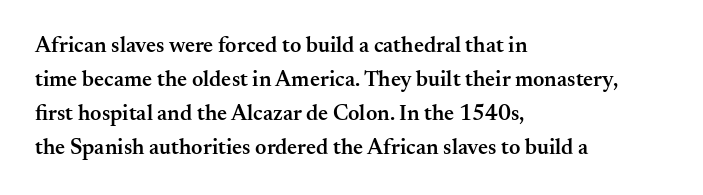
Q: Is the text bold? A: Semi-bold.
Q: Is the text italic (slanted)? A: No, it is upright.
Q: Is the text underlined? A: No.
Q: How is the paragraph aligned? A: Left-aligned.
Q: Is the spacing between letters normal or unusually wide? A: Normal.
Q: Is the spacing between lines tight, normal or loose? A: Normal.
